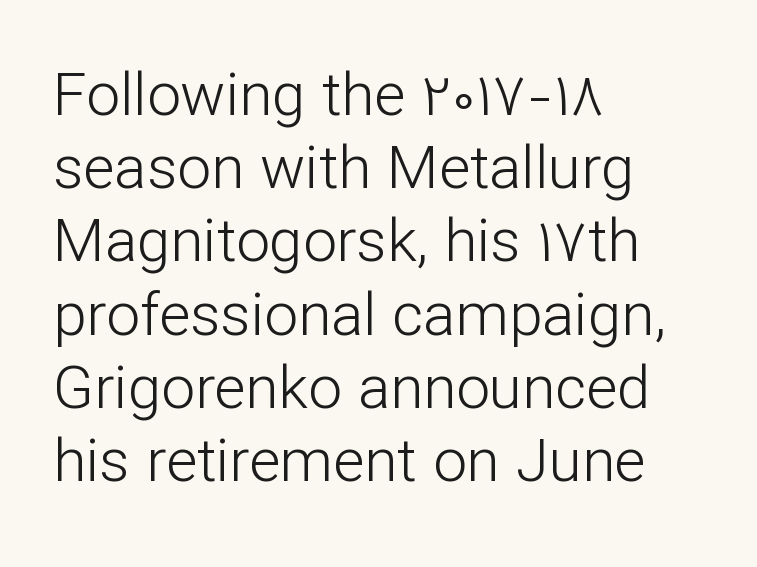
The image shows 60 px light sans-serif type, upright; set left-aligned, line spacing 1.22x, normal letter spacing, not underlined; low stroke contrast and a medium x-height.
